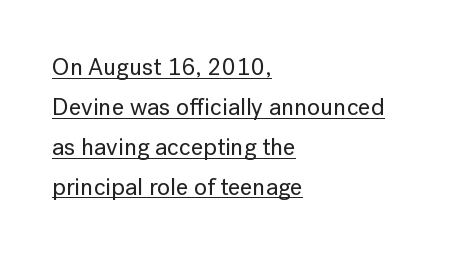
One glance says typical: line gaps are just what's usual. Tracking value appears to be zero — textbook default spacing. Does the lettering tilt? It doesn't — this is upright. Alignment: flush left. The string is rendered with underlining switched on.
